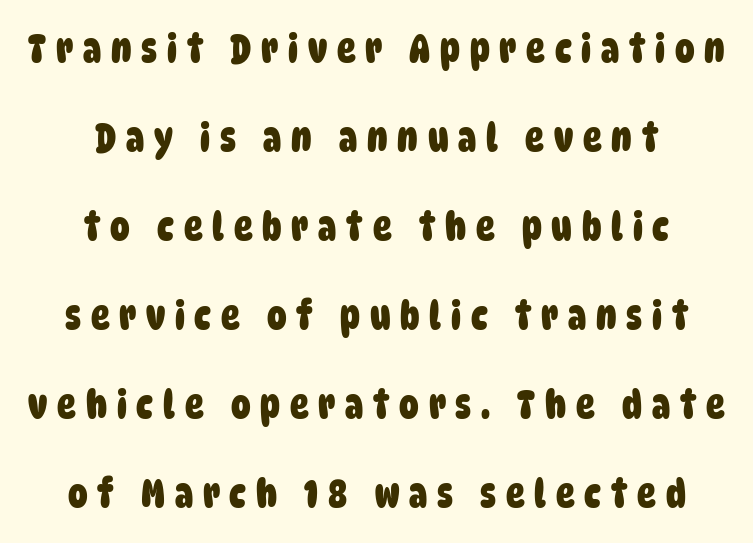
Q: Is the text bold? A: Yes.
Q: Is the typeface a serif or a sans-serif typeface? A: Sans-serif.
Q: Is the text underlined? A: No.
Q: How is the paragraph aligned? A: Centered.
Q: Is the spacing between letters normal or unusually wide? A: Unusually wide.
Q: Is the spacing between lines tight, normal or loose? A: Loose.
Q: Width (condensed, normal, or wide)? A: Condensed.
Q: Stroke contrast? A: Low.
Q: x-height? A: Large.
Q: Monospaced? A: No.
